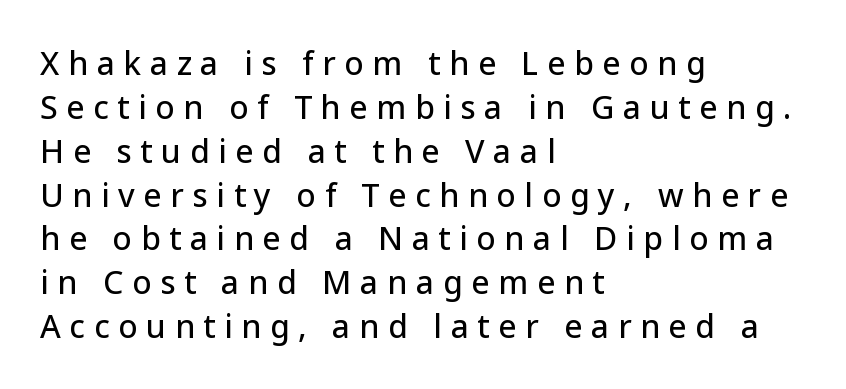
Q: Is the text italic (slanted)? A: No, it is upright.
Q: Is the typeface a serif or a sans-serif typeface? A: Sans-serif.
Q: Is the text underlined? A: No.
Q: How is the paragraph aligned? A: Left-aligned.
Q: Is the spacing between letters normal or unusually wide? A: Unusually wide.
Q: Is the spacing between lines tight, normal or loose? A: Normal.
Q: Width (condensed, normal, or wide)? A: Normal.
Q: Stroke contrast? A: Low.
Q: x-height? A: Medium.
Q: Monospaced? A: No.
